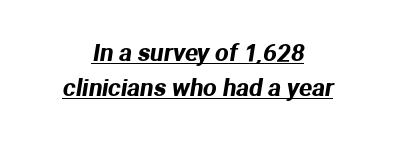
{"underline": "yes", "align": "center", "line_spacing": "normal", "line_spacing_ratio": 1.46, "letter_spacing": "normal", "letter_spacing_em": 0.0, "glyph_px": 24}
